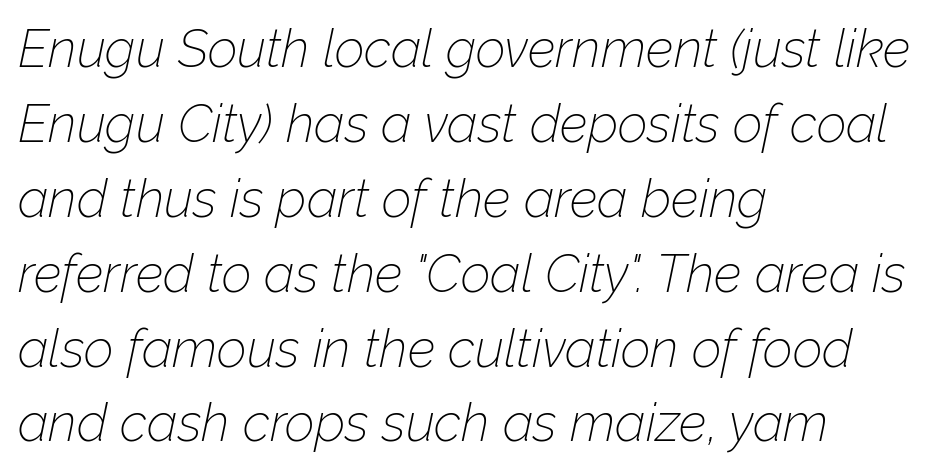
{"italic": "yes", "lean": "right", "slant_degrees": 12, "bold": "no", "weight": "thin", "width": "normal", "stroke_contrast": "low", "x_height": "medium", "monospaced": "no", "underline": "no", "align": "left", "line_spacing": "normal", "line_spacing_ratio": 1.44, "letter_spacing": "normal", "letter_spacing_em": 0.0, "glyph_px": 52}
